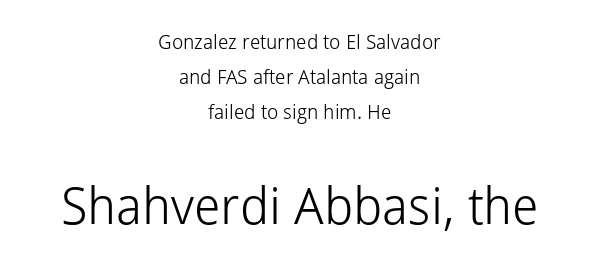
{"serif": "no", "italic": "no", "bold": "no", "weight": "light", "width": "normal", "stroke_contrast": "low", "x_height": "medium", "monospaced": "no", "underline": "no", "align": "center", "line_spacing_ratio": 1.75, "letter_spacing": "normal", "letter_spacing_em": 0.0, "larger_block": "second", "size_ratio": 2.55, "glyph_px": 51}
